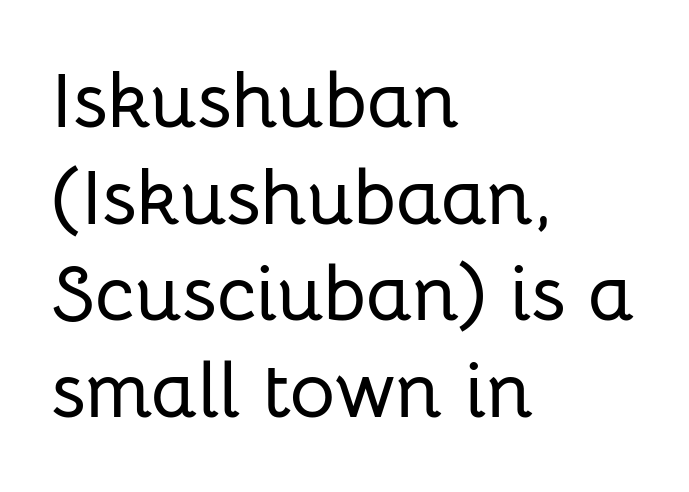
Each letter keeps its own natural width here, so spacing adapts to shape. The face used here is rendered with its standard letterfit. Horizontal alignment here is leftward, the default for most running prose. The passage shown is not underscored anywhere.
